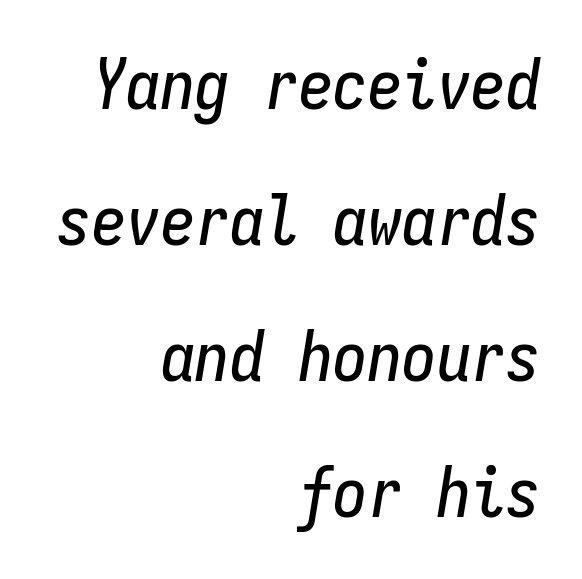
Q: Is the text italic (slanted)? A: Yes, it leans right by about 9 degrees.
Q: Is the text underlined? A: No.
Q: How is the paragraph aligned? A: Right-aligned.
Q: Is the spacing between letters normal or unusually wide? A: Normal.
Q: Is the spacing between lines tight, normal or loose? A: Loose.
Q: Width (condensed, normal, or wide)? A: Condensed.
Q: Stroke contrast? A: Low.
Q: x-height? A: Medium.
Q: Monospaced? A: Yes.
